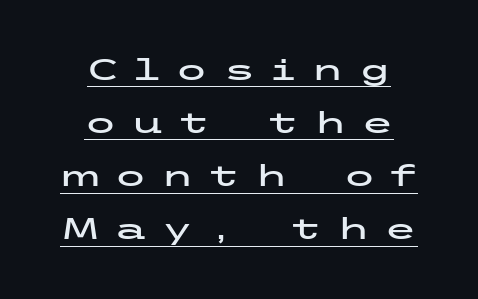
The designer went with a sans here, leaving each stem footless. Line starts and ends both wander, symmetrically. Between one letter and the next there's a generous, obvious gap. You can see a thin bar hugging the bottom of the glyphs. No italicization has been applied; the sample stays upright.
